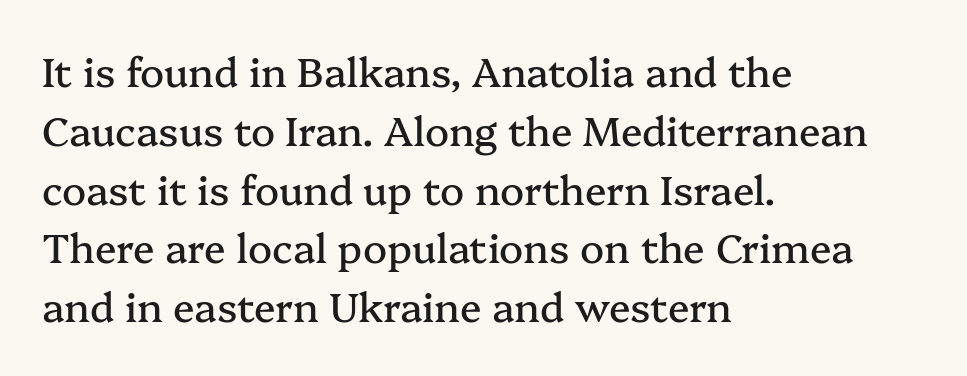
Which margin do the lines hug? The left one — the right edge is uneven. Is there any slant? The stems are plumb. Do the characters align in a grid? No, the font is proportional. Lines of text with bare space underneath. Default kerning and tracking; the words read as compact shapes. A serif font was chosen for this passage.
